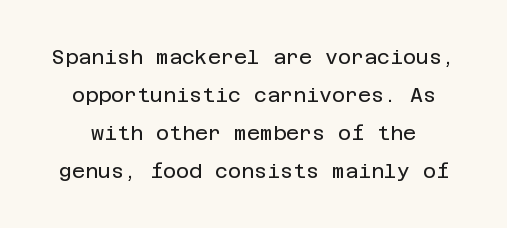
The image shows 20 px text type, upright; set loose line spacing (1.9x), normal letter spacing, not underlined.
